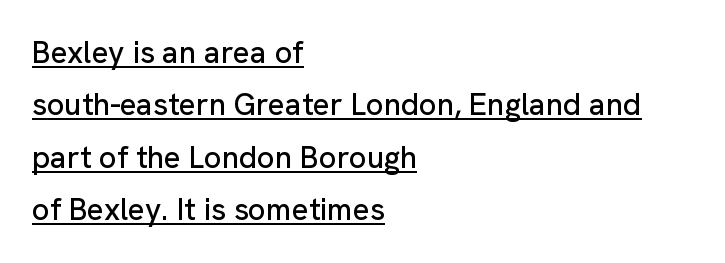
The image shows 31 px sans-serif type, upright; set left-aligned, normal line spacing (1.69x), normal letter spacing, underlined; low stroke contrast and a medium x-height.
